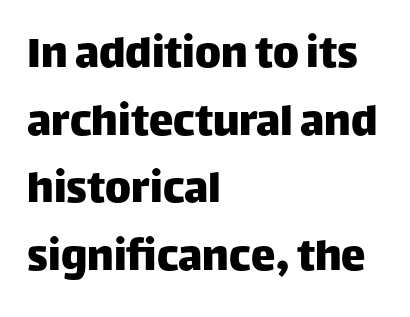
The image shows 49 px sans-serif type, upright; set left-aligned, normal line spacing (1.38x), normal letter spacing, not underlined; low stroke contrast and a large x-height.
